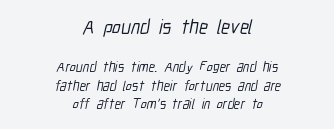
The image shows 20 px text type; set centered, normal line spacing (1.32x), normal letter spacing, not underlined; the first (top) block is 1.43x larger.
